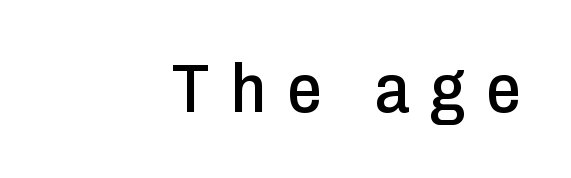
Each line ends at the same right margin while the left side varies. This sample has the flowing, uneven cadence of proportional lettering. Between one letter and the next there's a generous, obvious gap. A clean baseline with only descenders dipping below it. Vertical strokes here are truly vertical. In terms of letterform style, serifs are entirely absent.
